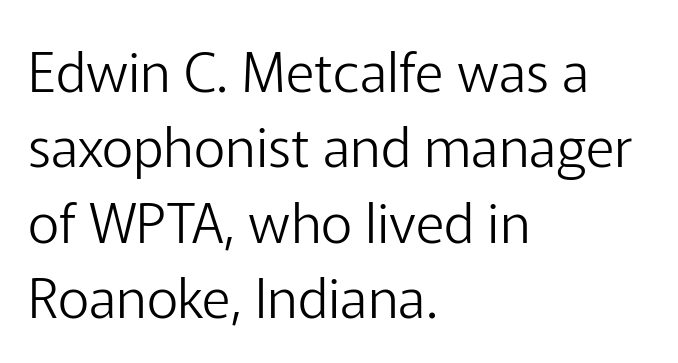
Q: Is the text bold? A: No.
Q: Is the text italic (slanted)? A: No, it is upright.
Q: Is the typeface a serif or a sans-serif typeface? A: Sans-serif.
Q: Is the text underlined? A: No.
Q: How is the paragraph aligned? A: Left-aligned.
Q: Is the spacing between letters normal or unusually wide? A: Normal.
Q: Is the spacing between lines tight, normal or loose? A: Normal.
Q: Width (condensed, normal, or wide)? A: Normal.
Q: Stroke contrast? A: Low.
Q: x-height? A: Medium.
Q: Monospaced? A: No.
